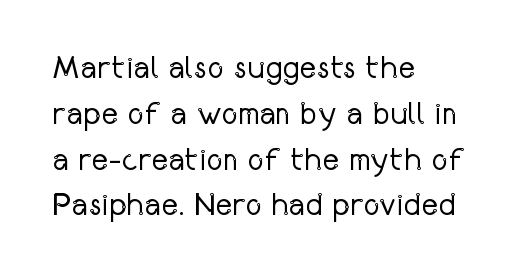
The rendering uses natural spacing where letterforms have individual widths. Layout note: lines flush left. What stands out about the letter spacing? Nothing — it is the standard amount. Regular leading.
